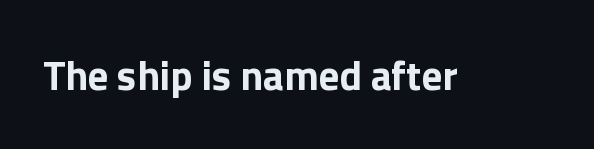
The image shows 41 px bold sans-serif type, upright; set normal letter spacing, not underlined; a medium x-height.
